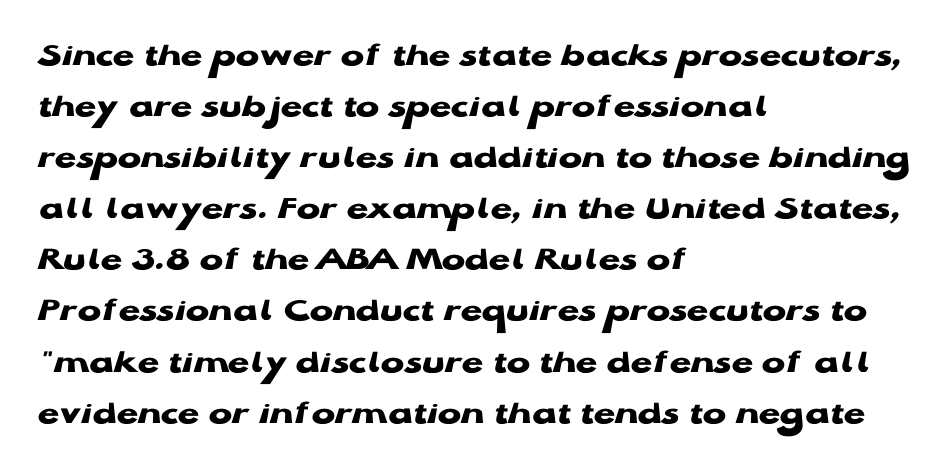
The image shows 35 px heavy, wide sans-serif type, upright; set left-aligned, normal line spacing (1.46x), normal letter spacing, not underlined; low stroke contrast and a medium x-height.
